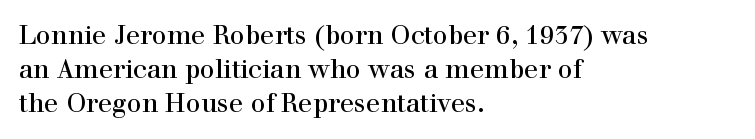
Q: Is the text italic (slanted)? A: No, it is upright.
Q: Is the text underlined? A: No.
Q: How is the paragraph aligned? A: Left-aligned.
Q: Is the spacing between letters normal or unusually wide? A: Normal.
Q: Is the spacing between lines tight, normal or loose? A: Normal.
